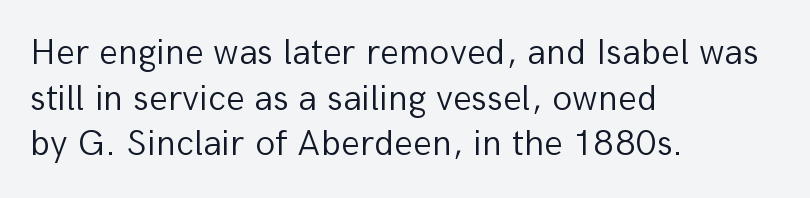
Q: Is the text bold? A: No.
Q: Is the text italic (slanted)? A: No, it is upright.
Q: Is the typeface a serif or a sans-serif typeface? A: Sans-serif.
Q: Is the text underlined? A: No.
Q: How is the paragraph aligned? A: Left-aligned.
Q: Is the spacing between letters normal or unusually wide? A: Normal.
Q: Width (condensed, normal, or wide)? A: Normal.
Q: Stroke contrast? A: Low.
Q: x-height? A: Medium.
Q: Monospaced? A: No.
